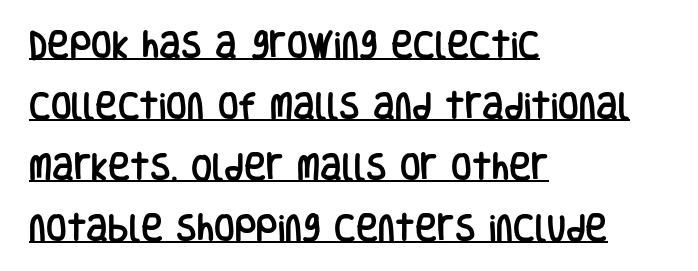
The image shows 30 px condensed sans-serif type, upright; set left-aligned, loose line spacing (2.03x), normal letter spacing, underlined; low stroke contrast and a large x-height.
